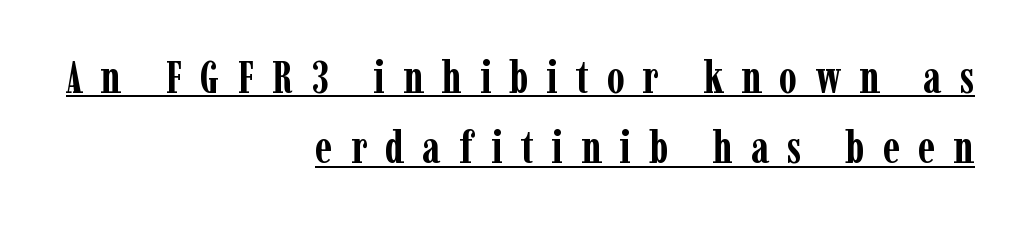
The image shows 46 px semibold, condensed serif type, upright; set right-aligned, normal line spacing (1.53x), unusually wide letter spacing (+0.39 em), underlined; low stroke contrast and a medium x-height.
